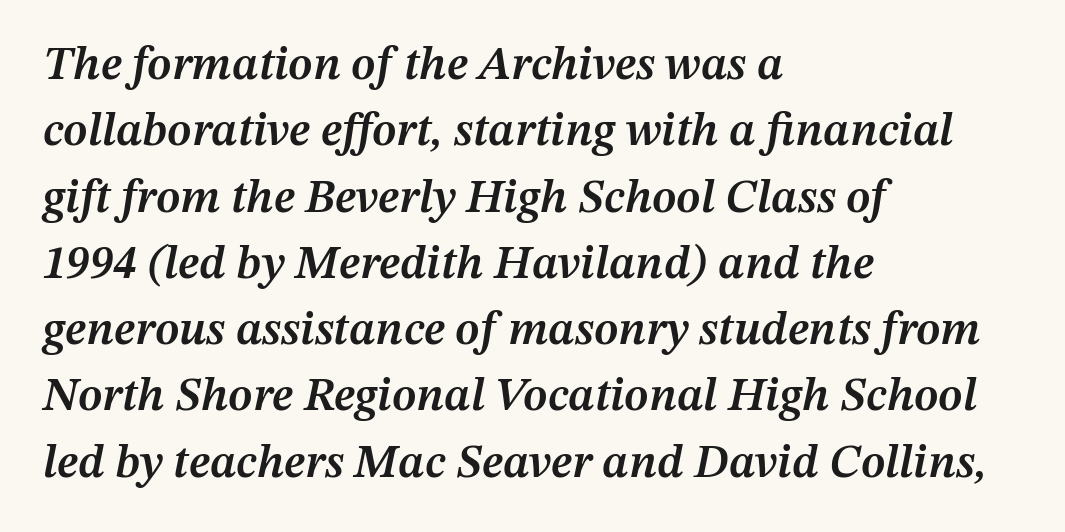
The image shows 47 px semibold type, italic (leaning right); set left-aligned, normal line spacing (1.41x), normal letter spacing, not underlined; medium stroke contrast and a medium x-height.
